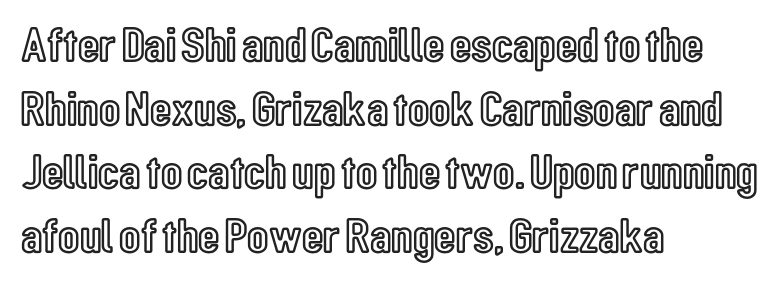
Look at the tracking — it's just the regular setting, nothing added. Each letter keeps its own natural width here, so spacing adapts to shape. Vertically, the passage feels balanced, rows spaced as you'd expect. Plain, unruled lines of type. The setting favours the left margin, as ordinary paragraphs usually do.
